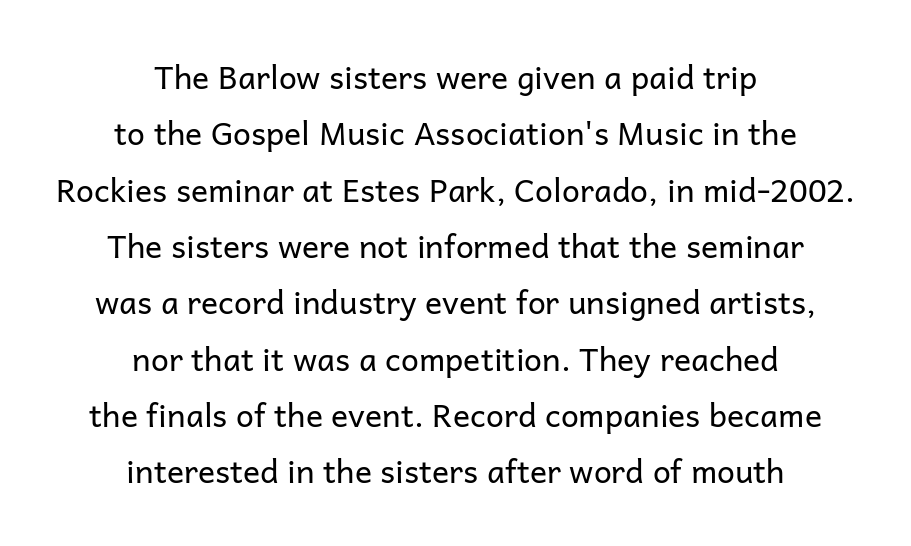
{"serif": "no", "italic": "no", "bold": "no", "weight": "regular", "width": "normal", "stroke_contrast": "low", "x_height": "medium", "monospaced": "no", "underline": "no", "align": "center", "line_spacing_ratio": 1.76, "letter_spacing": "normal", "letter_spacing_em": 0.0, "glyph_px": 32}
